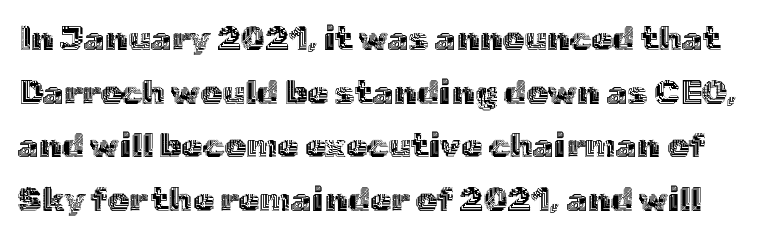
Q: Is the text italic (slanted)? A: No, it is upright.
Q: Is the text underlined? A: No.
Q: Is the spacing between letters normal or unusually wide? A: Normal.
Q: Is the spacing between lines tight, normal or loose? A: Normal.
Q: Width (condensed, normal, or wide)? A: Normal.
Q: x-height? A: Medium.
Q: Monospaced? A: No.
